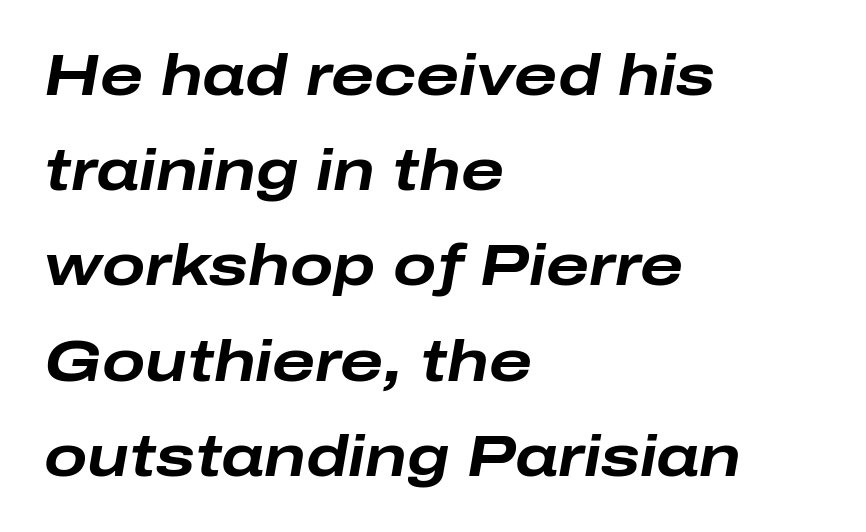
Observe the ordinary spacing: letters are neighbours, not strangers. The specimen reads as italic at a glance. Regular leading. Varying glyph widths throughout — classic text-font behaviour. Does the copy run flush right? No — it runs flush left. The font is running at its bold setting.
